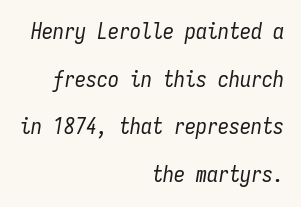
Q: Is the text bold? A: No.
Q: Is the text italic (slanted)? A: Yes, it leans right by about 9 degrees.
Q: Is the text underlined? A: No.
Q: How is the paragraph aligned? A: Right-aligned.
Q: Is the spacing between letters normal or unusually wide? A: Normal.
Q: Is the spacing between lines tight, normal or loose? A: Loose.
